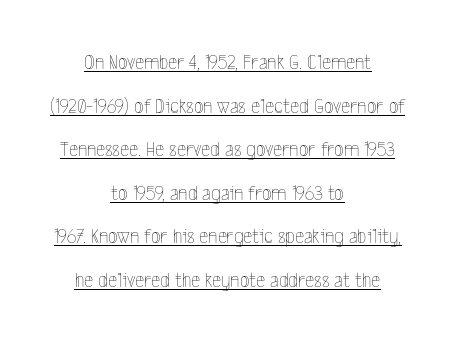
The gaps between neighbouring characters are ordinary and unremarkable. Underlining? Definitely there. This block would shrink considerably if given ordinary leading; it's expanded now. Compared with a flush-left layout, this one balances lines on the center instead. The characters are drawn with everyday or finer stroke widths. Posture: straight, roman, zero tilt.
